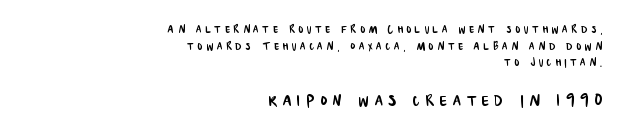
Q: Is the text underlined? A: No.
Q: How is the paragraph aligned? A: Right-aligned.
Q: Is the spacing between letters normal or unusually wide? A: Unusually wide.
Q: Which block of text is set in a larger size, the first (top) or the second (bottom)? A: The second (bottom) one.
